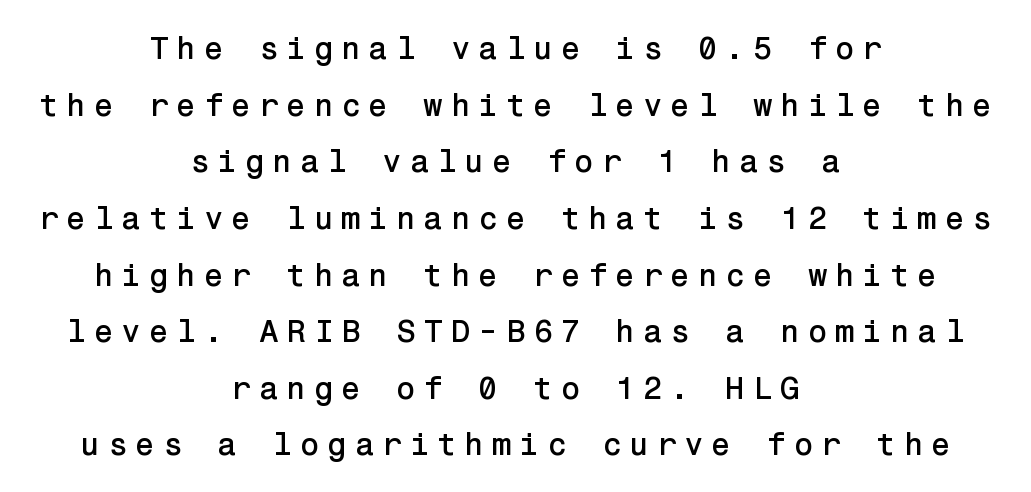
The image shows 32 px sans-serif type, upright; set centered, line spacing 1.77x, unusually wide letter spacing (+0.24 em), not underlined; low stroke contrast and a medium x-height.
